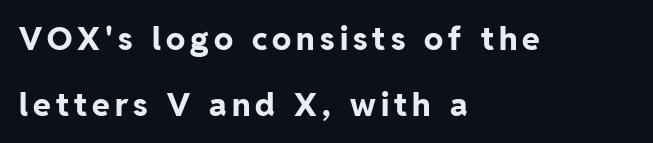
Summary of weight: heavy, a full bold. The vertical gap from one line to the next is large. The rag falls on the right side of this text block. This is sans-serif lettering, the kind often seen on screens and signage. These lines are rendered in a variable-pitch font. The foot of each line stays bare and open.
